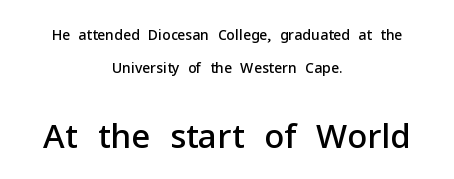
The rendering uses a semibold face; strokes are thickened but not to full bold. Descenders are the only things crossing below the line. The face used here appears at its bigger size in the lower chunk. In terms of letterspacing, this is plain default setting.
